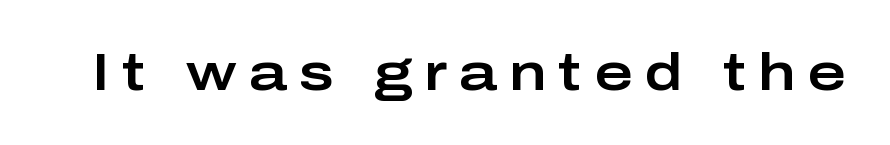
The image shows 52 px wide sans-serif type, upright; set unusually wide letter spacing (+0.23 em), not underlined; low stroke contrast and a medium x-height.
